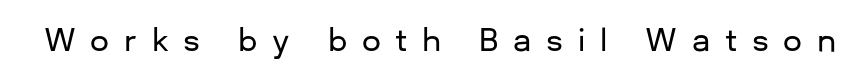
{"serif": "no", "italic": "no", "width": "normal", "stroke_contrast": "low", "x_height": "medium", "monospaced": "no", "underline": "no", "letter_spacing": "wide", "letter_spacing_em": 0.49, "glyph_px": 30}
